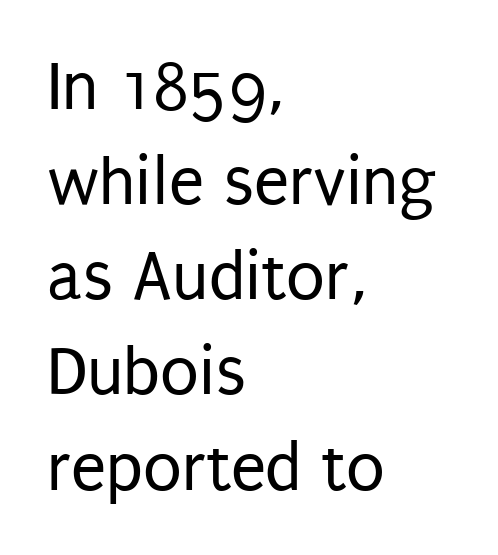
Q: Is the text bold? A: No.
Q: Is the text italic (slanted)? A: No, it is upright.
Q: Is the typeface a serif or a sans-serif typeface? A: Sans-serif.
Q: Is the text underlined? A: No.
Q: How is the paragraph aligned? A: Left-aligned.
Q: Is the spacing between letters normal or unusually wide? A: Normal.
Q: Is the spacing between lines tight, normal or loose? A: Normal.
Q: Width (condensed, normal, or wide)? A: Condensed.
Q: Stroke contrast? A: Low.
Q: x-height? A: Large.
Q: Monospaced? A: No.
